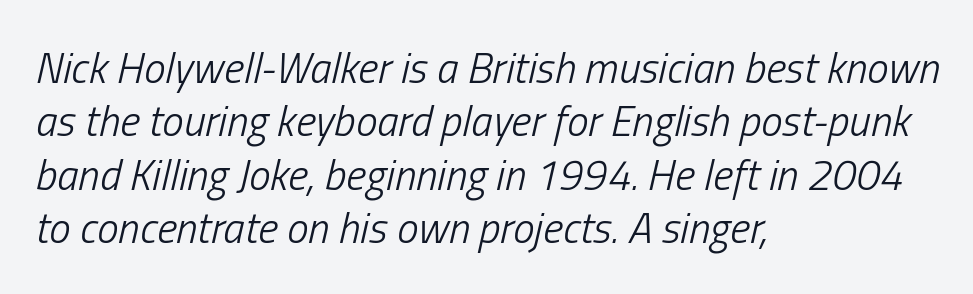
{"italic": "yes", "lean": "right", "slant_degrees": 13, "bold": "no", "weight": "light", "width": "condensed", "stroke_contrast": "low", "x_height": "medium", "monospaced": "no", "underline": "no", "align": "left", "line_spacing_ratio": 1.24, "letter_spacing": "normal", "letter_spacing_em": 0.0, "glyph_px": 43}
